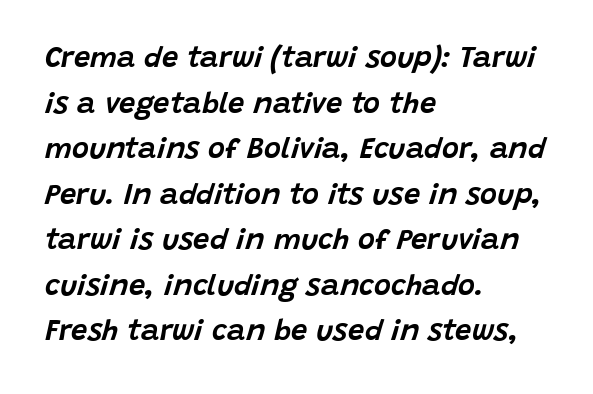
Q: Is the text italic (slanted)? A: Yes, it leans right by about 15 degrees.
Q: Is the text underlined? A: No.
Q: How is the paragraph aligned? A: Left-aligned.
Q: Is the spacing between letters normal or unusually wide? A: Normal.
Q: Is the spacing between lines tight, normal or loose? A: Normal.
Q: Width (condensed, normal, or wide)? A: Normal.
Q: Stroke contrast? A: Low.
Q: x-height? A: Large.
Q: Monospaced? A: No.
